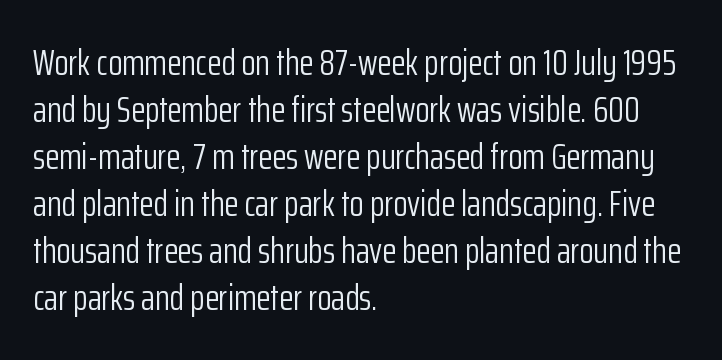
Bold? No — there's no thickening of the strokes. Where is the straight margin? On the left. Glyph-to-glyph distance matches everyday printed text. These lines are composed in type without serifs. The letters stand upright; this is a roman face. The rendering uses a moderate line-height, typical for paragraphs.
